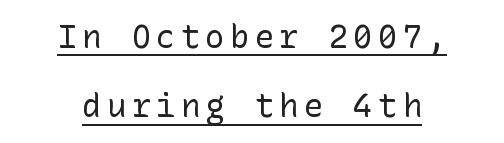
{"serif": "no", "italic": "no", "bold": "no", "weight": "regular", "width": "normal", "stroke_contrast": "low", "x_height": "medium", "underline": "yes", "align": "center", "line_spacing": "loose", "line_spacing_ratio": 2.17, "glyph_px": 32}
